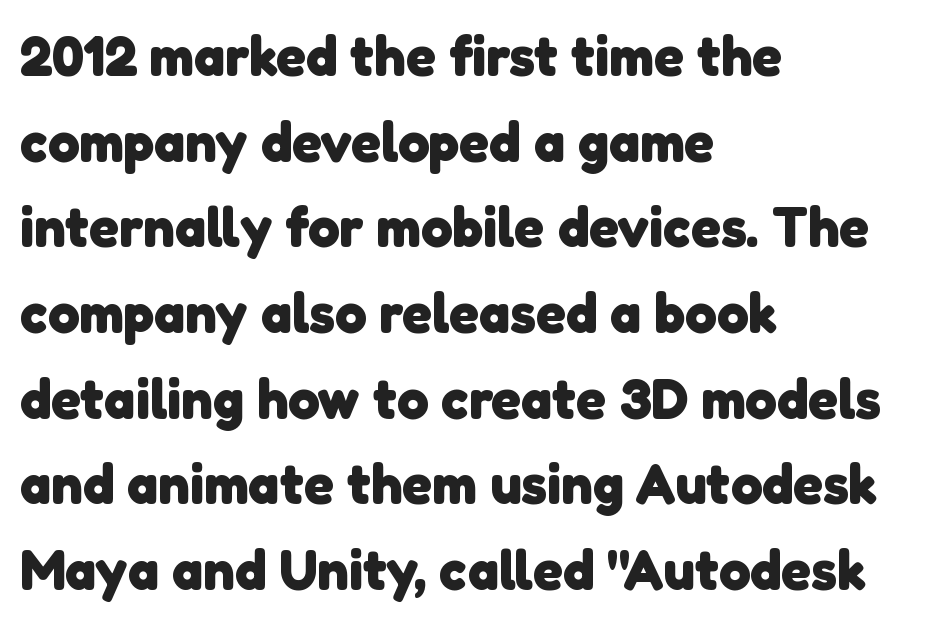
No word sits above an underline. The tracking reads as untouched default to a designer's eye. Students, this is bold: see how much ink each stroke carries. The type family on display is of the sans-serif kind.
